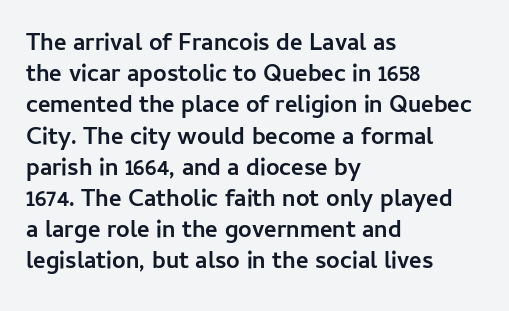
The image shows 24 px bold type, upright; set left-aligned, normal line spacing (1.3x), normal letter spacing, not underlined.
